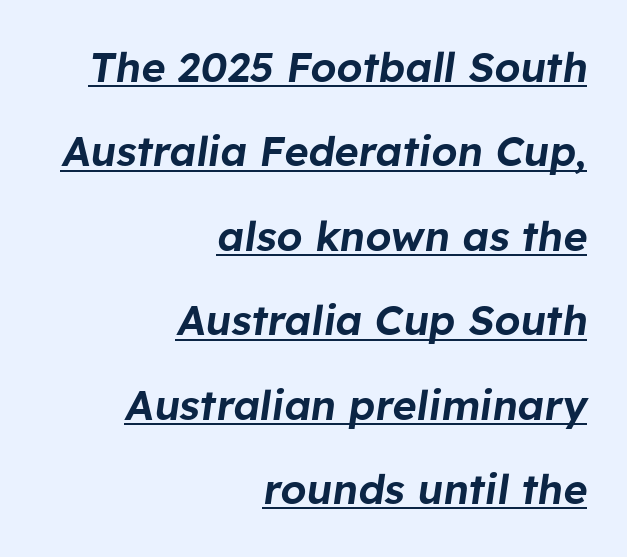
In designer terms, the underline attribute is active on this setting. The lines in this sample share a right terminus and differ only in where they begin. Each word holds together tightly as a unit, with standard inter-letter gaps. These lines are rendered in a variable-pitch font. The rendering uses a large line-height, opening up the rows.
